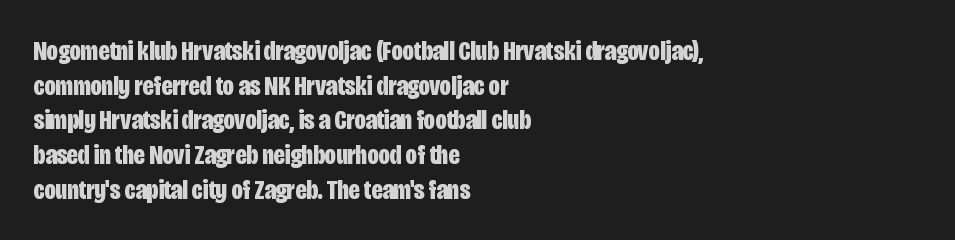
Q: Is the text bold? A: Yes.
Q: Is the text italic (slanted)? A: No, it is upright.
Q: Is the typeface a serif or a sans-serif typeface? A: Sans-serif.
Q: Is the text underlined? A: No.
Q: How is the paragraph aligned? A: Left-aligned.
Q: Is the spacing between letters normal or unusually wide? A: Normal.
Q: Width (condensed, normal, or wide)? A: Condensed.
Q: Stroke contrast? A: Low.
Q: x-height? A: Large.
Q: Monospaced? A: No.
